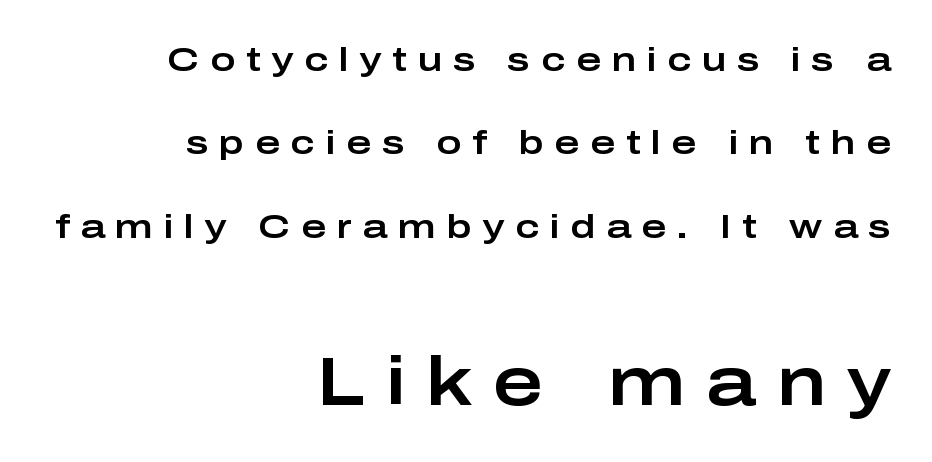
Q: Is the text italic (slanted)? A: No, it is upright.
Q: Is the typeface a serif or a sans-serif typeface? A: Sans-serif.
Q: Is the text underlined? A: No.
Q: How is the paragraph aligned? A: Right-aligned.
Q: Is the spacing between letters normal or unusually wide? A: Unusually wide.
Q: Is the spacing between lines tight, normal or loose? A: Loose.
Q: Which block of text is set in a larger size, the first (top) or the second (bottom)? A: The second (bottom) one.
Q: Width (condensed, normal, or wide)? A: Wide.
Q: Stroke contrast? A: Low.
Q: x-height? A: Medium.
Q: Monospaced? A: No.
